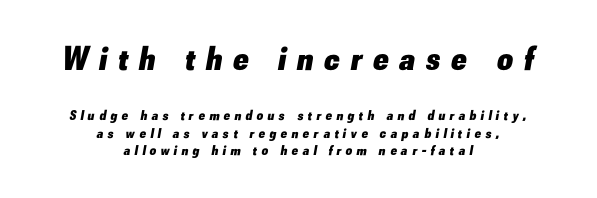
Q: Is the text bold? A: Yes.
Q: Is the text italic (slanted)? A: Yes, it leans right by about 10 degrees.
Q: Is the text underlined? A: No.
Q: How is the paragraph aligned? A: Centered.
Q: Is the spacing between letters normal or unusually wide? A: Unusually wide.
Q: Which block of text is set in a larger size, the first (top) or the second (bottom)? A: The first (top) one.
Q: Width (condensed, normal, or wide)? A: Normal.
Q: Stroke contrast? A: Low.
Q: x-height? A: Small.
Q: Monospaced? A: No.
